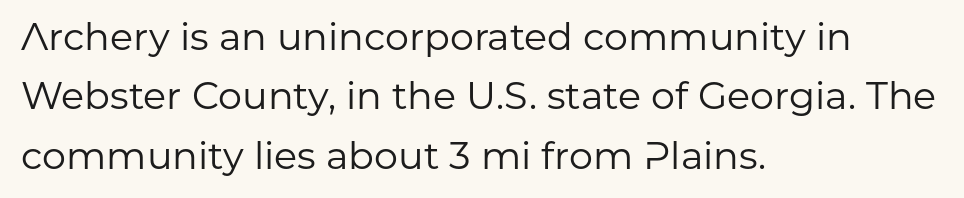
The image shows 38 px regular-weight sans-serif type, upright; set left-aligned, normal line spacing (1.56x), normal letter spacing, not underlined; low stroke contrast and a medium x-height.
